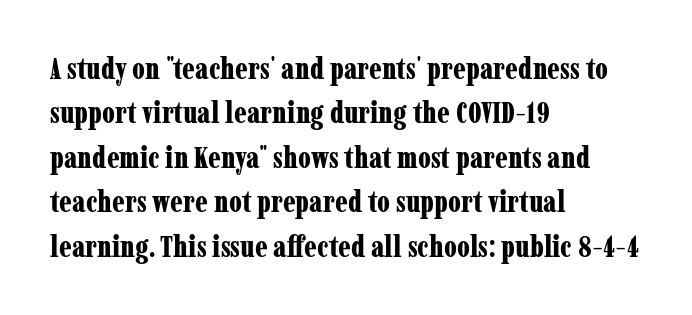
{"serif": "yes", "italic": "no", "bold": "yes", "weight": "bold", "width": "condensed", "stroke_contrast": "low", "x_height": "medium", "monospaced": "no", "underline": "no", "align": "left", "line_spacing": "normal", "line_spacing_ratio": 1.48, "letter_spacing": "normal", "letter_spacing_em": 0.0, "glyph_px": 30}
